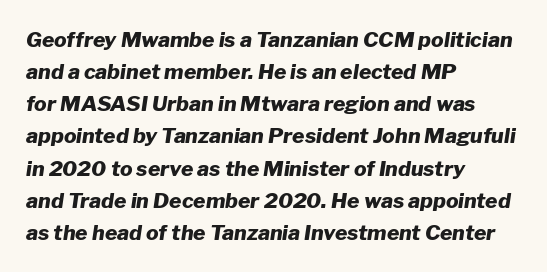
The image shows 21 px bold type, italic (leaning right); set left-aligned, normal line spacing (1.53x), normal letter spacing, not underlined.
